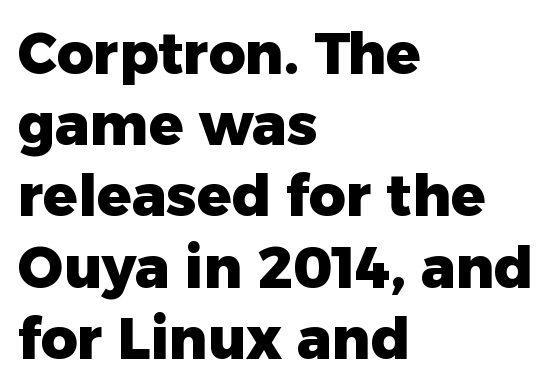
Caption: standard tracking, unaltered. The rendering uses a bold face; every stroke is thick and dark. Where is the straight margin? On the left. This sample has the flowing, uneven cadence of proportional lettering. Regular leading.
